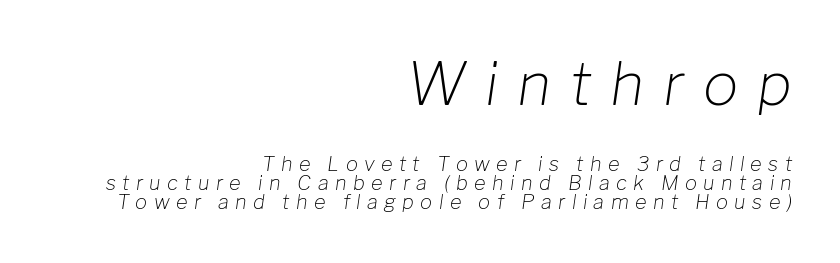
Note the varied advance widths — an 'i' is clearly narrower than an 'm'. The rendering uses a small line-height, squeezing the rows. Leftover space on each line is placed entirely before the opening word. This reads as an unemphasized weight, regular at the heaviest. Any mark beneath the type? The region is blank. The text carries the slant typical of an italic or oblique font.
